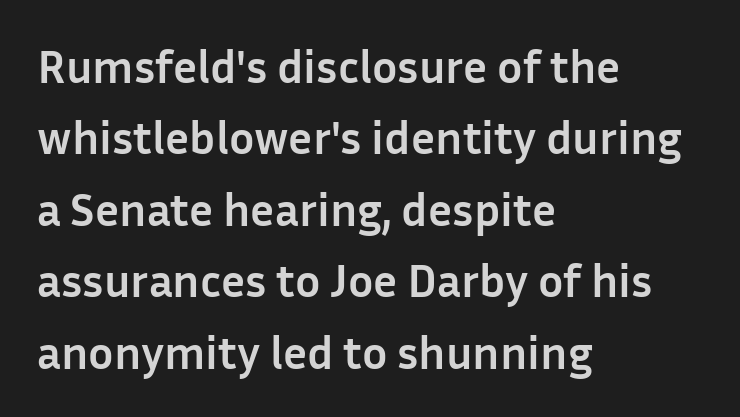
{"serif": "no", "italic": "no", "bold": "yes", "weight": "semibold", "width": "normal", "stroke_contrast": "low", "x_height": "medium", "monospaced": "no", "underline": "no", "align": "left", "line_spacing": "normal", "line_spacing_ratio": 1.52, "letter_spacing": "normal", "letter_spacing_em": 0.0, "glyph_px": 47}
